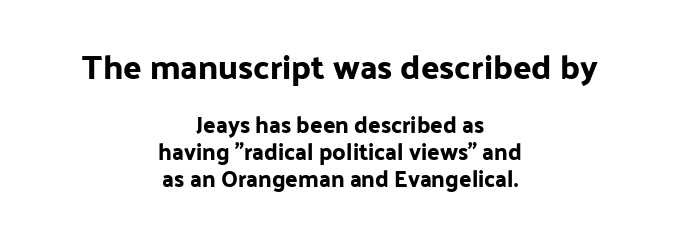
{"serif": "no", "italic": "no", "width": "normal", "stroke_contrast": "low", "x_height": "medium", "monospaced": "no", "underline": "no", "align": "center", "line_spacing_ratio": 1.19, "letter_spacing": "normal", "letter_spacing_em": 0.0, "larger_block": "first", "size_ratio": 1.48, "glyph_px": 34}
